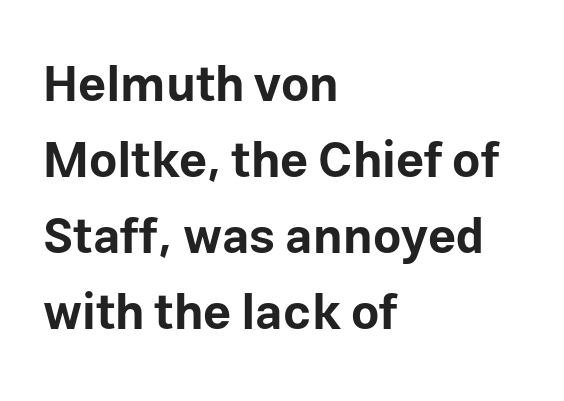
Q: Is the text bold? A: Yes.
Q: Is the text italic (slanted)? A: No, it is upright.
Q: Is the typeface a serif or a sans-serif typeface? A: Sans-serif.
Q: Is the text underlined? A: No.
Q: How is the paragraph aligned? A: Left-aligned.
Q: Is the spacing between letters normal or unusually wide? A: Normal.
Q: Is the spacing between lines tight, normal or loose? A: Normal.
Q: Width (condensed, normal, or wide)? A: Normal.
Q: Stroke contrast? A: Low.
Q: x-height? A: Medium.
Q: Monospaced? A: No.
